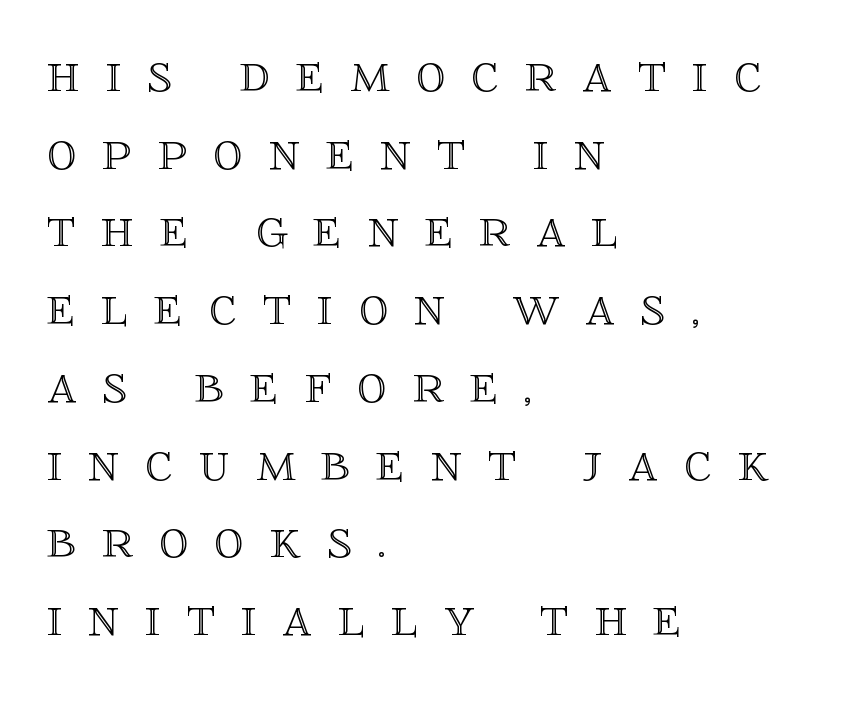
The space directly below the letters is spotless. The rendering uses a moderate line-height, typical for paragraphs. Tracking value appears strongly positive — letters spread wide. In terms of posture, this sample is upright. The passage shown is typed in a proportional face where columns would drift. This sample is left-justified, so line endings fall wherever the words run out.
